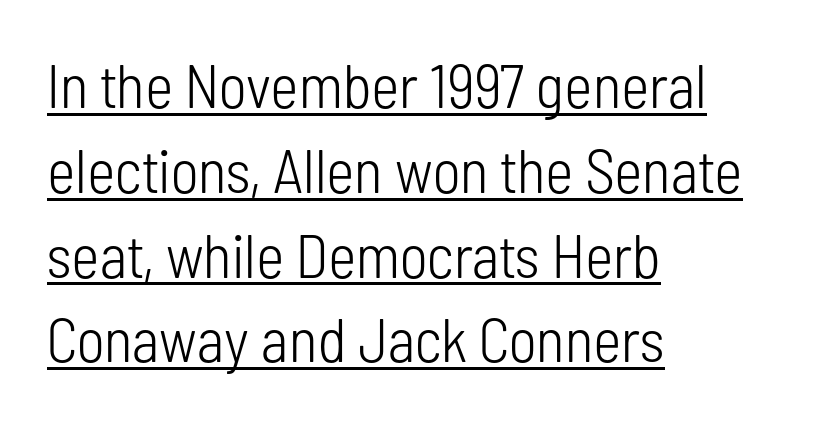
{"serif": "no", "italic": "no", "bold": "no", "weight": "light", "width": "condensed", "stroke_contrast": "low", "x_height": "medium", "monospaced": "no", "underline": "yes", "align": "left", "line_spacing": "normal", "line_spacing_ratio": 1.39, "letter_spacing": "normal", "letter_spacing_em": 0.0, "glyph_px": 61}
